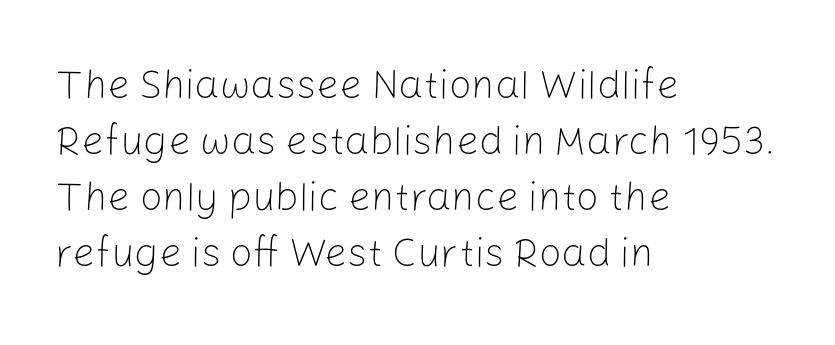
The rag falls on the right side of this text block. Caption: standard tracking, unaltered. Character widths vary here, with narrow letters taking less room than wide ones. A typesetter would mark this as roman, not italic. Is the type heavy? It reads as light-to-regular instead. Students, observe: this is what conventionally led text looks like.
